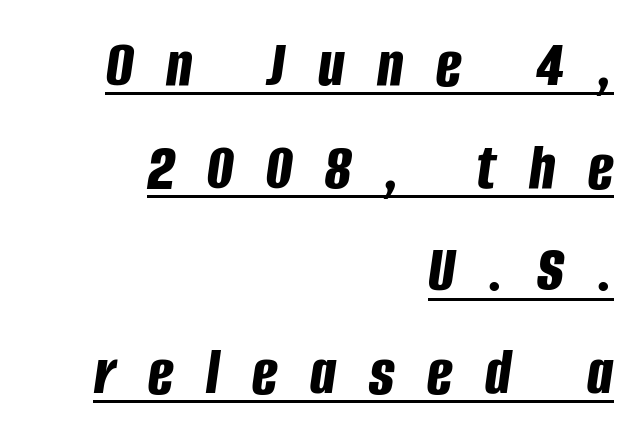
The image shows 68 px bold, condensed type, italic (leaning right); set right-aligned, normal line spacing (1.51x), unusually wide letter spacing (+0.48 em), underlined; low stroke contrast and a large x-height.
